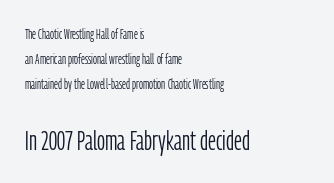
The font is comparable to plain body text, perhaps lighter. Looks like regular typesetting: each glyph gets only the width it needs. The ragged edge is on the right, which tells us the setting is flush left. The later block is typeset at a bigger size than the earlier block. Regarding serifs, this sample does without them. Characters follow at the spacing the type designer built in.
